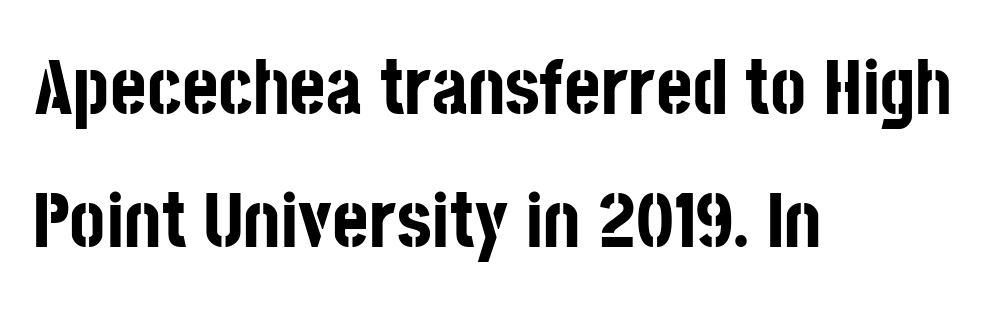
Horizontal bands of white between lines are of average thickness. Ascenders rise straight up at ninety degrees. Look at the stroke-to-counter ratio: heavy, a bold. Underline: absent. Proportional: the letters do not fall into vertical columns. The text block is weighted toward the left margin, trailing off unevenly rightward.
